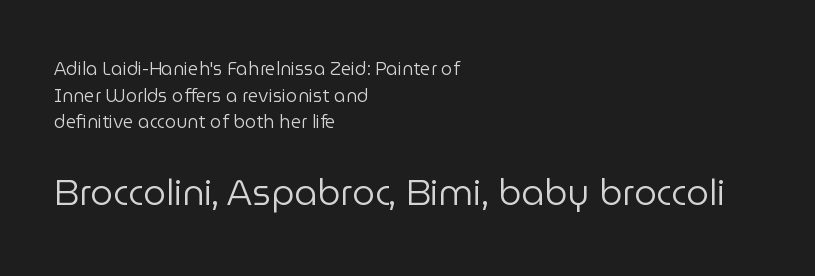
The image shows 36 px regular-weight sans-serif type, upright; set left-aligned, normal line spacing (1.48x), normal letter spacing, not underlined; the second (bottom) block is 2.0x larger; low stroke contrast and a medium x-height.
